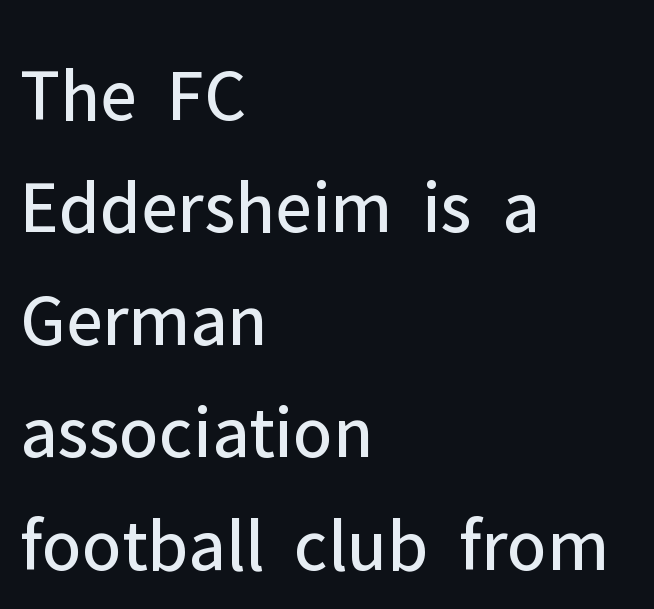
{"serif": "no", "italic": "no", "bold": "no", "weight": "regular", "width": "normal", "stroke_contrast": "low", "x_height": "medium", "monospaced": "no", "underline": "no", "align": "left", "line_spacing": "normal", "line_spacing_ratio": 1.48, "letter_spacing": "normal", "letter_spacing_em": 0.0, "glyph_px": 76}
